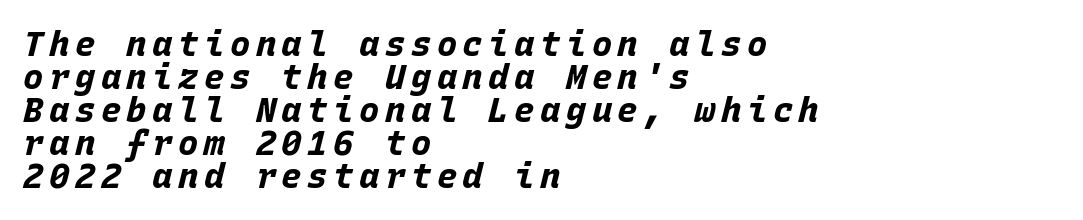
A typesetter would call this monospace, since all characters share one set width. Thick stems and heavy bowls — unmistakably bold. Does the leading feel generous? Not at all — it's pinched. Beneath every word, the page is bare.
